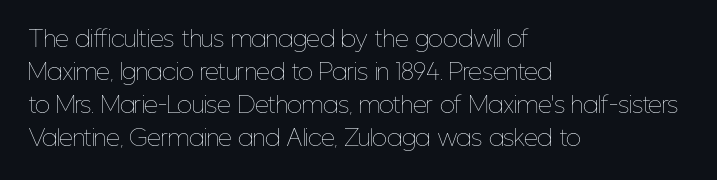
{"italic": "no", "bold": "no", "underline": "no", "align": "left", "line_spacing": "normal", "line_spacing_ratio": 1.5, "letter_spacing": "normal", "letter_spacing_em": 0.0, "glyph_px": 22}
